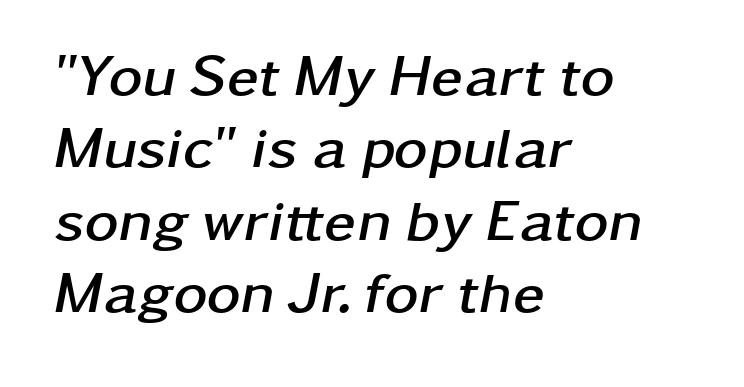
Q: Is the text bold? A: Yes.
Q: Is the text italic (slanted)? A: Yes, it leans right by about 11 degrees.
Q: Is the text underlined? A: No.
Q: How is the paragraph aligned? A: Left-aligned.
Q: Is the spacing between letters normal or unusually wide? A: Normal.
Q: Is the spacing between lines tight, normal or loose? A: Normal.
Q: Width (condensed, normal, or wide)? A: Wide.
Q: Stroke contrast? A: Low.
Q: x-height? A: Medium.
Q: Monospaced? A: No.
